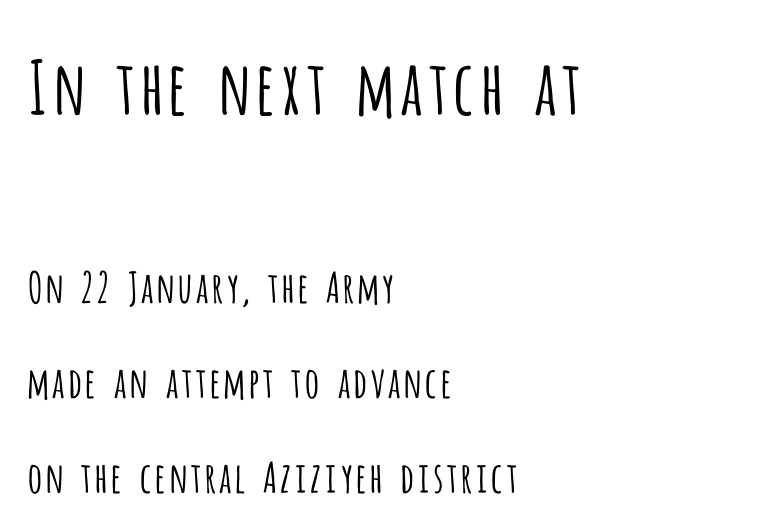
Leftover space on each line is placed entirely after the last word. Look at the glyph heights: the upper group is clearly the bigger setting. A sans-serif font was chosen for this passage. Quick note: not italic, upright. Unbolded letterforms with no extra heft. Character widths vary here, with narrow letters taking less room than wide ones.
